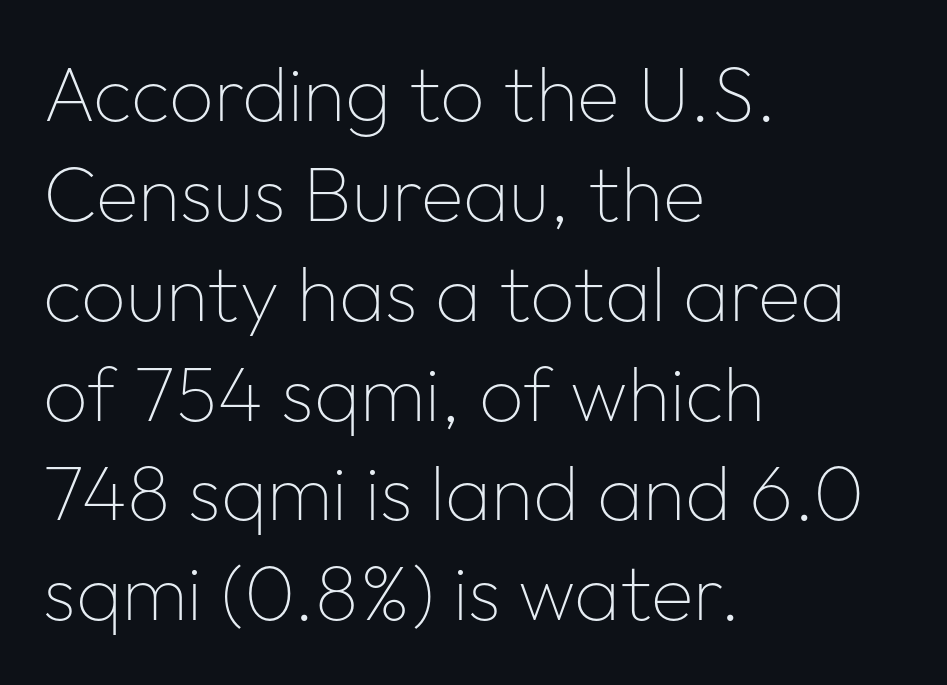
{"serif": "no", "italic": "no", "bold": "no", "weight": "thin", "width": "normal", "stroke_contrast": "low", "x_height": "medium", "monospaced": "no", "underline": "no", "align": "left", "line_spacing": "normal", "line_spacing_ratio": 1.28, "letter_spacing": "normal", "letter_spacing_em": 0.0, "glyph_px": 78}
